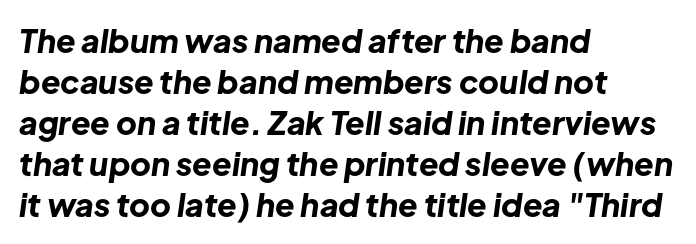
The image shows 32 px bold type, italic (leaning right); set left-aligned, normal line spacing (1.28x), normal letter spacing, not underlined; low stroke contrast and a medium x-height.
